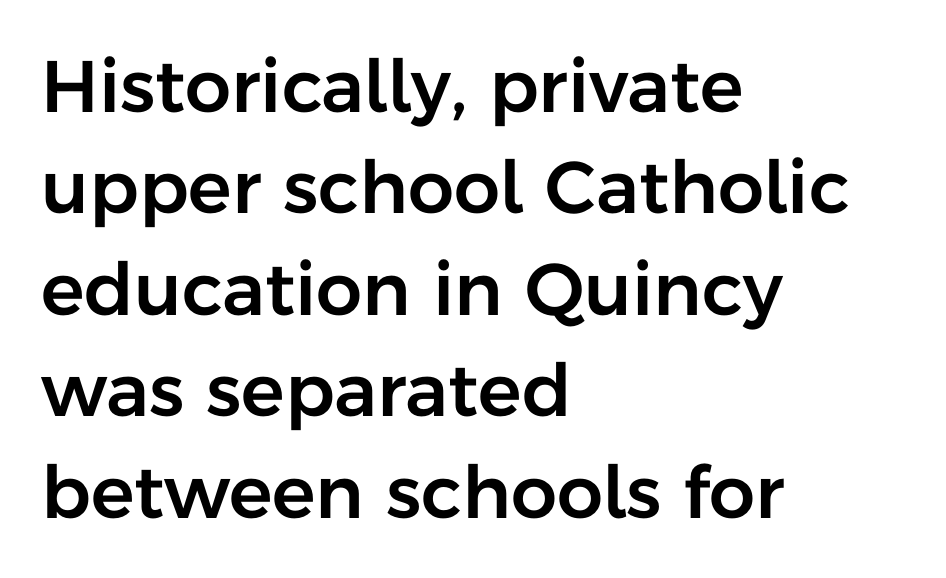
Regular leading. Italic? Not at all — the glyphs are vertical. If you drew a ruler down the left edge, every line would touch it. You can tell from the bare stems that sans-serif type was used. The passage shown is typed in a proportional face where columns would drift.
